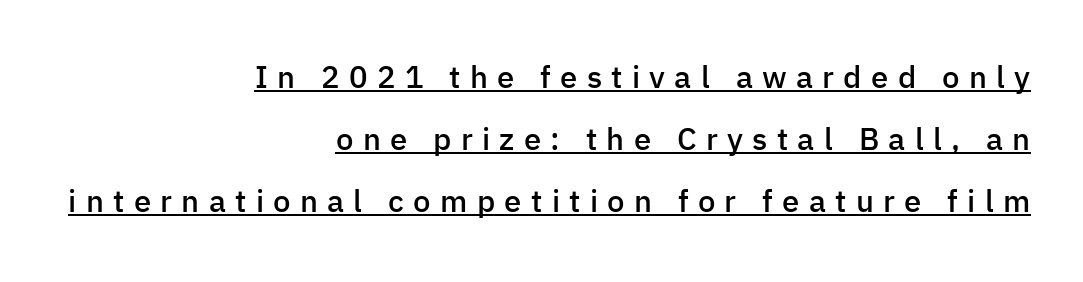
The designer went with a sans here, leaving each stem footless. The passage shown is typed in a proportional face where columns would drift. Every stem runs plumb, perpendicular to the baseline. Honestly, the letter spacing is so wide it's the main thing you notice. On the weight axis this lands at semibold, roughly 600. The passage shown stacks its lines with a broad gap.
